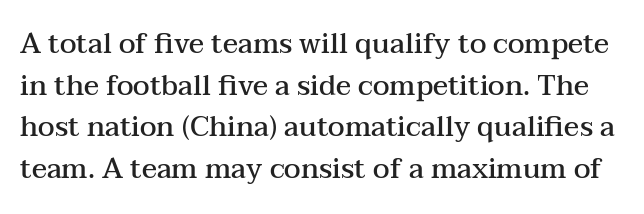
The image shows 28 px semibold, wide serif type, upright; set normal line spacing (1.49x), normal letter spacing, not underlined; medium stroke contrast and a medium x-height.
